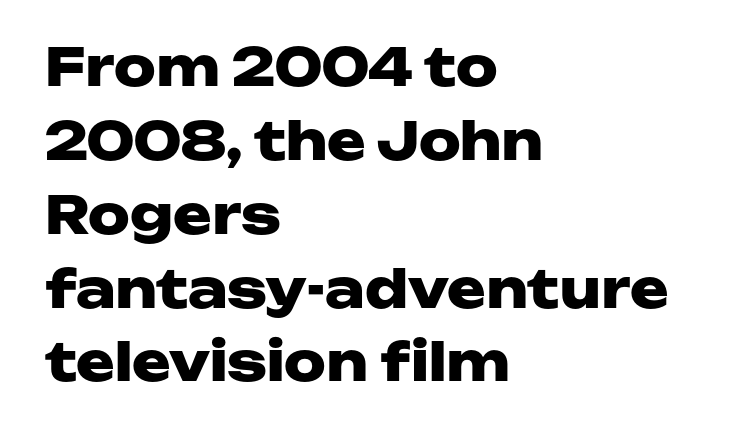
The image shows 52 px heavy, wide sans-serif type, upright; set left-aligned, normal line spacing (1.42x), normal letter spacing, not underlined; low stroke contrast and a medium x-height.
